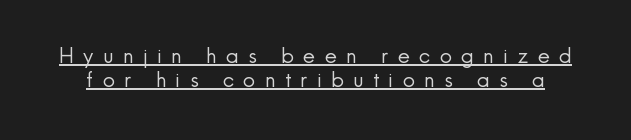
Every stem runs plumb, perpendicular to the baseline. Has an underline been added? It has. This sample uses expanded letter spacing, leaving extra air between glyphs. Is this a heavy cut? Hardly; it is regular or lighter. Closely set lines give the paragraph a compact silhouette.
